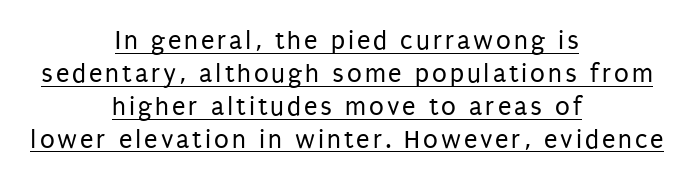
{"italic": "no", "bold": "no", "underline": "yes", "align": "center", "line_spacing_ratio": 1.22, "glyph_px": 27}
